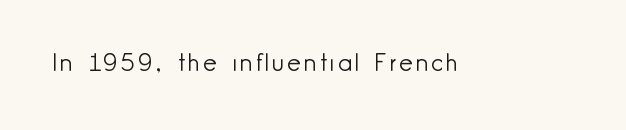
Q: Is the text bold? A: No.
Q: Is the text italic (slanted)? A: No, it is upright.
Q: Is the text underlined? A: No.
